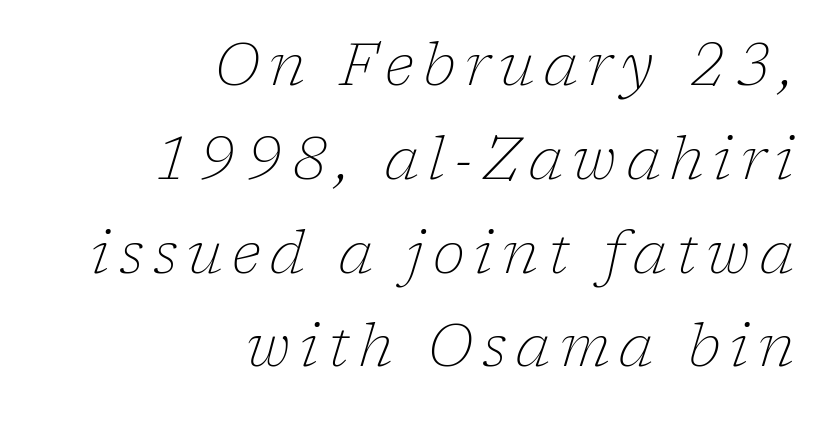
This rendering features lettering with no underline. The block of text has a typical density, with ordinary space between rows. Rendered with sloped, italic letterforms. Which margin do the lines hug? The right one — the left edge is uneven.
